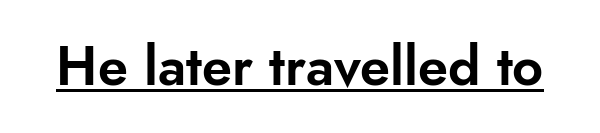
{"serif": "no", "italic": "no", "width": "normal", "stroke_contrast": "low", "x_height": "small", "monospaced": "no", "underline": "yes", "letter_spacing": "normal", "letter_spacing_em": 0.0, "glyph_px": 54}
